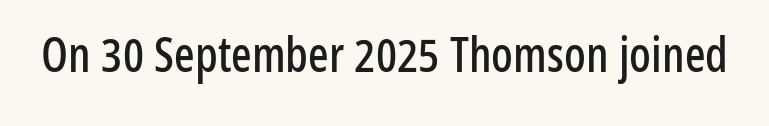
Q: Is the text italic (slanted)? A: No, it is upright.
Q: Is the typeface a serif or a sans-serif typeface? A: Sans-serif.
Q: Is the text underlined? A: No.
Q: Is the spacing between letters normal or unusually wide? A: Normal.
Q: Width (condensed, normal, or wide)? A: Condensed.
Q: Stroke contrast? A: Low.
Q: x-height? A: Medium.
Q: Monospaced? A: No.
